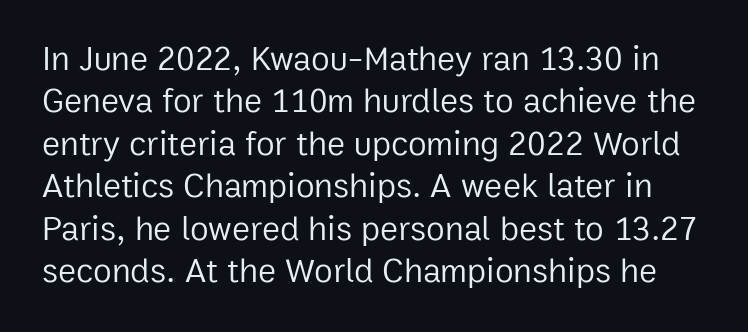
Q: Is the text bold? A: No.
Q: Is the text italic (slanted)? A: No, it is upright.
Q: Is the typeface a serif or a sans-serif typeface? A: Sans-serif.
Q: Is the text underlined? A: No.
Q: Is the spacing between letters normal or unusually wide? A: Normal.
Q: Is the spacing between lines tight, normal or loose? A: Normal.
Q: Width (condensed, normal, or wide)? A: Normal.
Q: Stroke contrast? A: Low.
Q: x-height? A: Medium.
Q: Monospaced? A: No.
